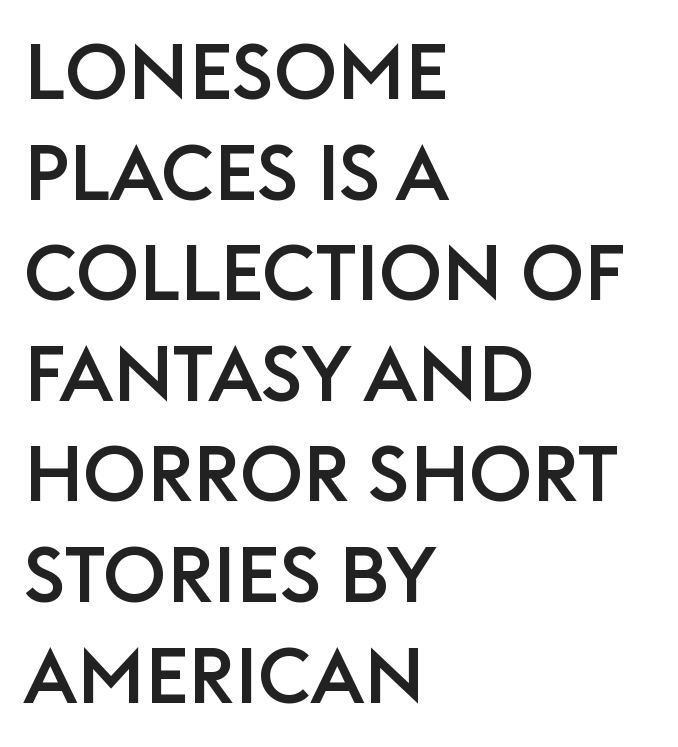
The image shows 78 px sans-serif type, upright; set left-aligned, normal line spacing (1.29x), normal letter spacing, not underlined; low stroke contrast and a large x-height.
